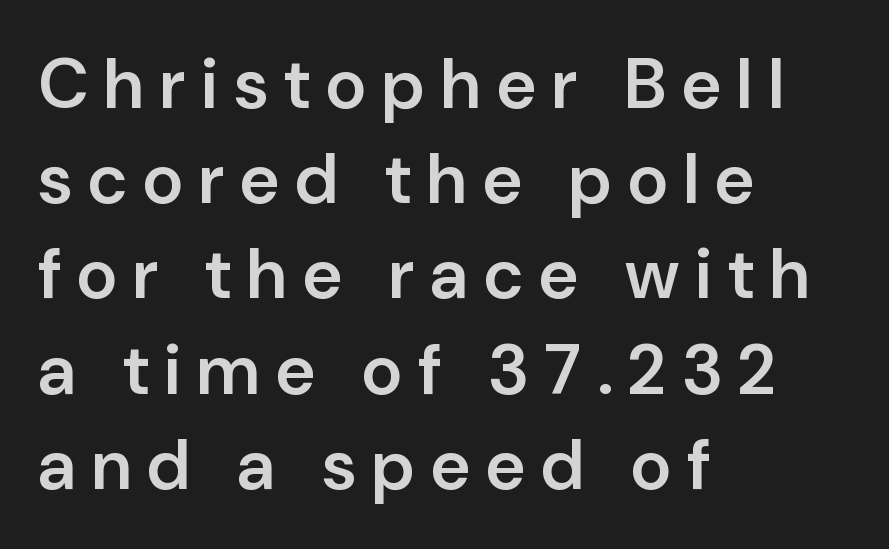
The image shows 70 px semibold sans-serif type, upright; set left-aligned, normal line spacing (1.36x), unusually wide letter spacing (+0.23 em), not underlined; low stroke contrast and a medium x-height.
